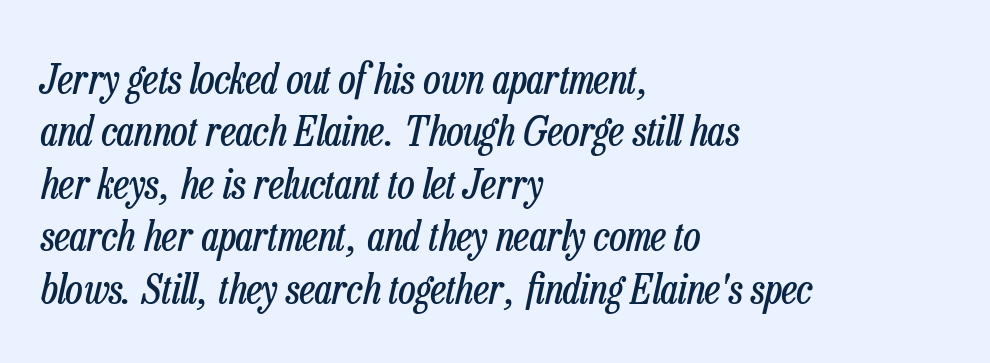
{"italic": "yes", "lean": "right", "slant_degrees": 13, "bold": "no", "weight": "regular", "width": "condensed", "stroke_contrast": "low", "x_height": "medium", "monospaced": "no", "underline": "no", "align": "left", "line_spacing": "normal", "line_spacing_ratio": 1.25, "letter_spacing": "normal", "letter_spacing_em": 0.0, "glyph_px": 42}
